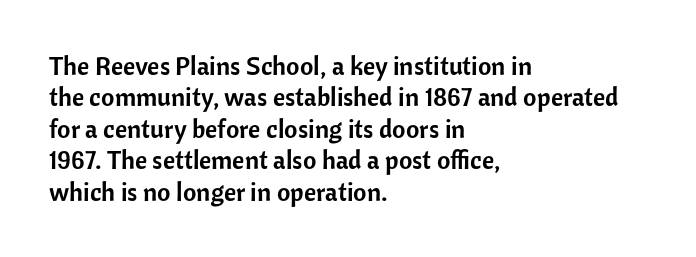
Tracking value appears to be zero — textbook default spacing. Rendered with straight, roman letterforms. Short and long lines alike share a common starting point at left. A bare baseline throughout the passage.
